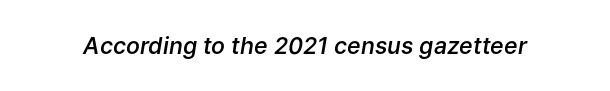
The letterforms sit shoulder to shoulder at normal distance. Underlining? Definitely not there. These lines were composed using italics. Emphasis by weight is partial: semibold.
